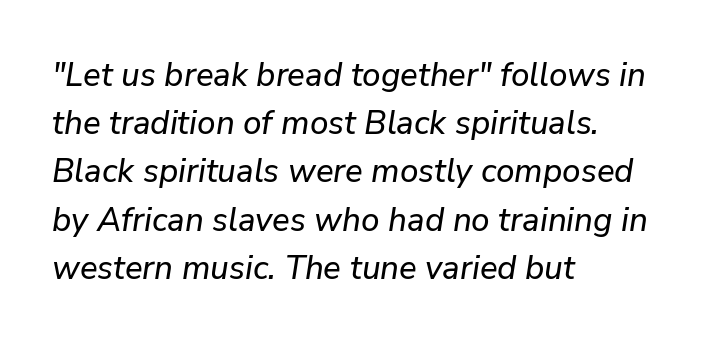
The image shows 33 px text type, italic (leaning right); set left-aligned, normal line spacing (1.46x), normal letter spacing, not underlined; low stroke contrast and a medium x-height.
